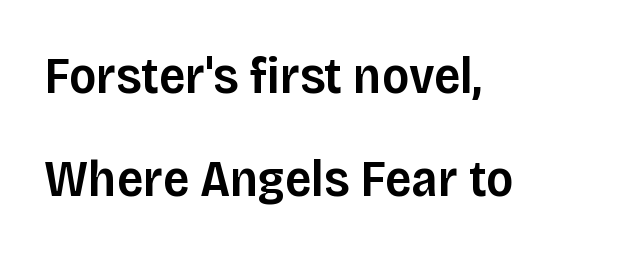
Q: Is the text bold? A: Semi-bold.
Q: Is the text italic (slanted)? A: No, it is upright.
Q: Is the typeface a serif or a sans-serif typeface? A: Sans-serif.
Q: Is the text underlined? A: No.
Q: How is the paragraph aligned? A: Left-aligned.
Q: Is the spacing between letters normal or unusually wide? A: Normal.
Q: Is the spacing between lines tight, normal or loose? A: Loose.
Q: Width (condensed, normal, or wide)? A: Normal.
Q: Stroke contrast? A: Low.
Q: x-height? A: Large.
Q: Monospaced? A: No.
